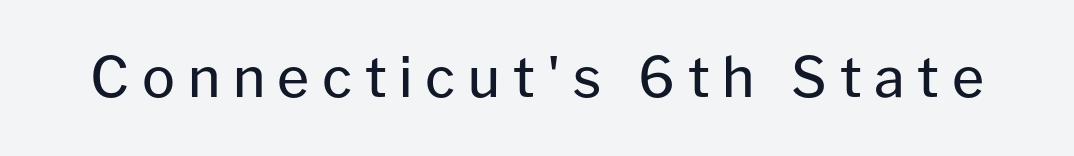
Q: Is the text bold? A: No.
Q: Is the text italic (slanted)? A: No, it is upright.
Q: Is the typeface a serif or a sans-serif typeface? A: Sans-serif.
Q: Is the text underlined? A: No.
Q: Is the spacing between letters normal or unusually wide? A: Unusually wide.
Q: Width (condensed, normal, or wide)? A: Normal.
Q: Stroke contrast? A: Low.
Q: x-height? A: Medium.
Q: Monospaced? A: No.
